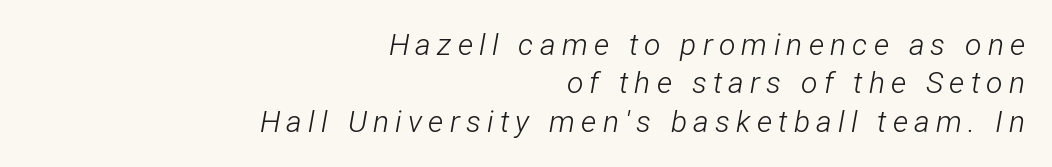
The image shows 30 px light, condensed type, italic (leaning right); set right-aligned, normal line spacing (1.28x), unusually wide letter spacing (+0.21 em), not underlined; low stroke contrast and a medium x-height.
